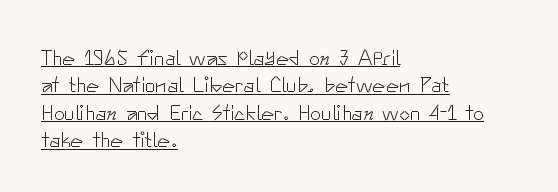
The image shows 22 px text type, upright; set left-aligned, normal line spacing (1.25x), normal letter spacing, underlined.
